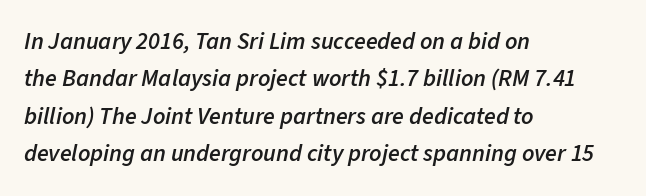
The image shows 24 px text type, italic (leaning right); set left-aligned, normal line spacing (1.56x), normal letter spacing, not underlined.
